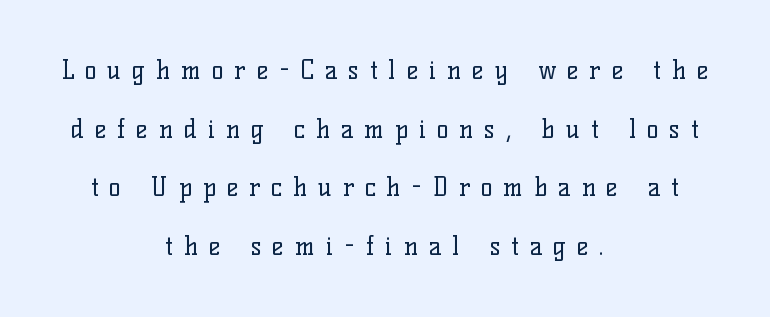
The image shows 25 px text type, upright; set centered, loose line spacing (2.35x), unusually wide letter spacing (+0.43 em), not underlined.
